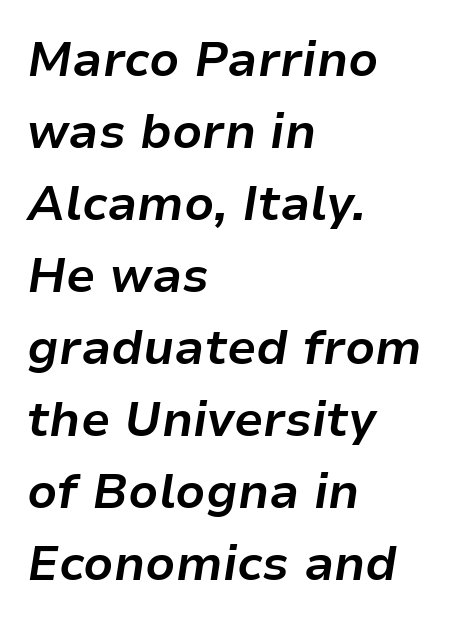
Q: Is the text bold? A: Yes.
Q: Is the text italic (slanted)? A: Yes, it leans right by about 9 degrees.
Q: Is the text underlined? A: No.
Q: How is the paragraph aligned? A: Left-aligned.
Q: Is the spacing between letters normal or unusually wide? A: Normal.
Q: Is the spacing between lines tight, normal or loose? A: Normal.
Q: Width (condensed, normal, or wide)? A: Normal.
Q: Stroke contrast? A: Low.
Q: x-height? A: Medium.
Q: Monospaced? A: No.
